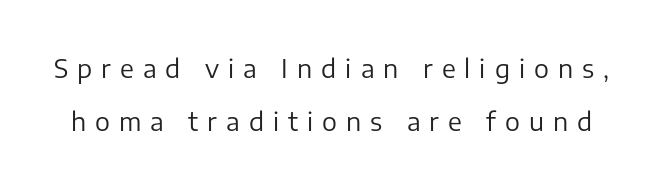
Is the stroke heavy? The answer is a plain regular-or-lighter. Italic: no, the glyphs are upright roman. Short note: letters widely spaced. These lines stand farther apart than default settings would place them. Clear beneath every line of the passage.
